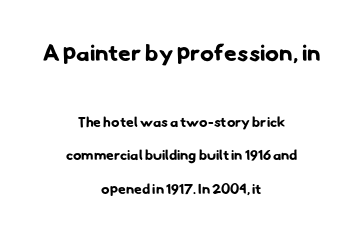
Q: Is the text bold? A: Yes.
Q: Is the text underlined? A: No.
Q: How is the paragraph aligned? A: Centered.
Q: Is the spacing between letters normal or unusually wide? A: Normal.
Q: Is the spacing between lines tight, normal or loose? A: Loose.
Q: Which block of text is set in a larger size, the first (top) or the second (bottom)? A: The first (top) one.
